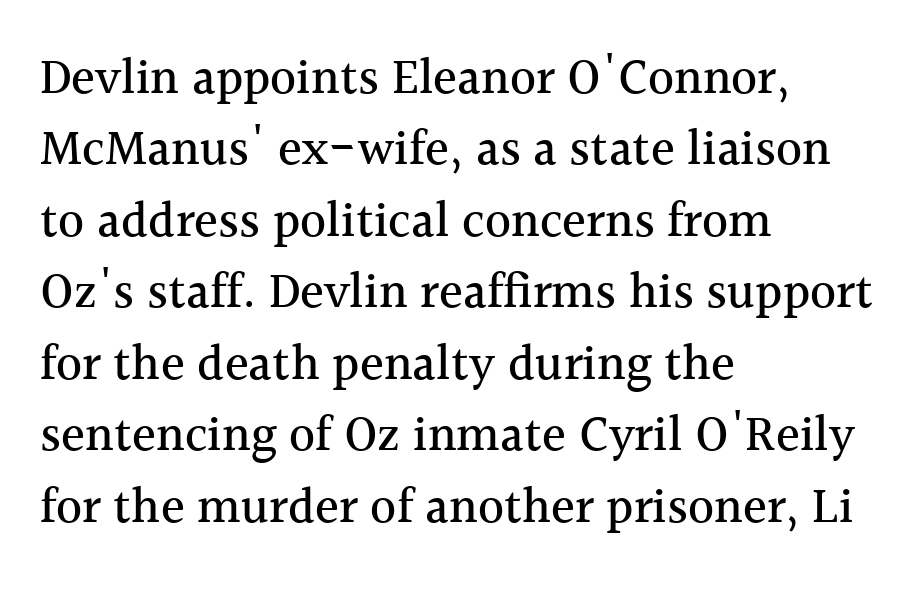
The zone under the glyphs is completely vacant. Do the letters lean? They stand straight. The passage shown is typeset with a serif family. Compared with typical paragraphs, the rows here are spaced about the same. These lines are set flush left with a ragged right edge. Caption: standard tracking, unaltered.
